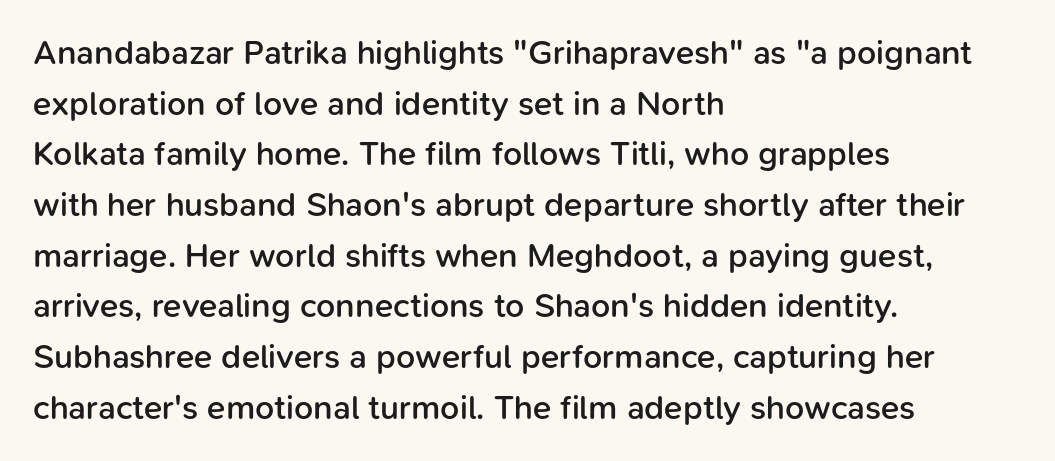
{"serif": "no", "italic": "no", "bold": "semi", "weight": "semibold", "width": "normal", "stroke_contrast": "low", "x_height": "medium", "monospaced": "no", "underline": "no", "align": "left", "line_spacing": "normal", "line_spacing_ratio": 1.49, "letter_spacing": "normal", "letter_spacing_em": 0.0, "glyph_px": 34}
